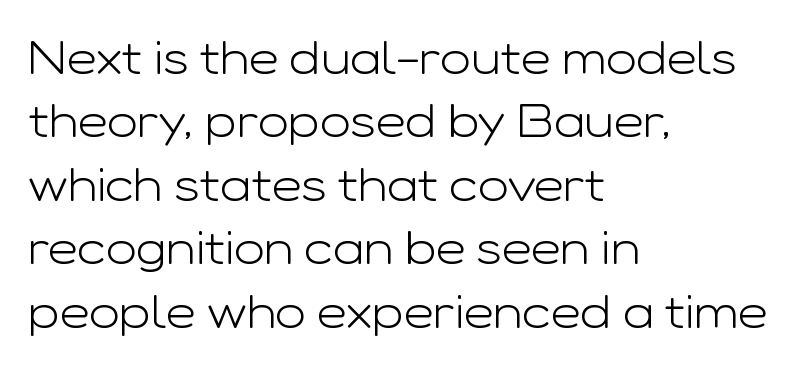
The image shows 46 px light, wide sans-serif type, upright; set left-aligned, normal line spacing (1.38x), normal letter spacing, not underlined; low stroke contrast and a medium x-height.
